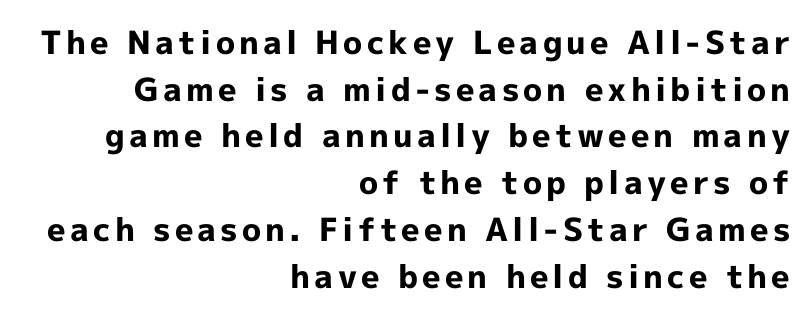
The image shows 32 px bold sans-serif type, upright; set right-aligned, normal line spacing (1.46x), not underlined; a medium x-height.
